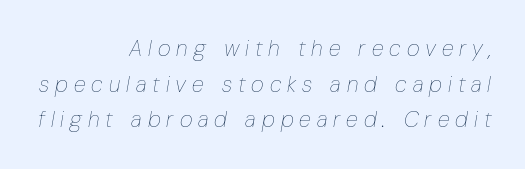
Line endings align vertically; line beginnings do not. The gaps between neighbouring characters are conspicuously large. Counters stay open thanks to moderate or lighter strokes. Decoration check: the copy has no underline. Designer's note — italics engaged. What's the leading like? Ordinary, nothing unusual.
